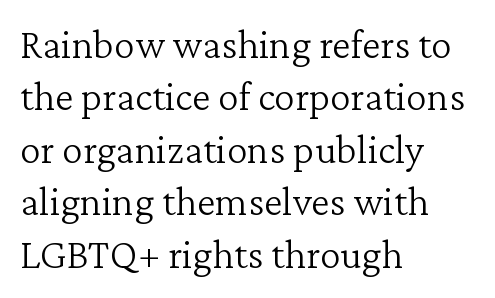
{"serif": "yes", "italic": "no", "bold": "no", "weight": "light", "width": "normal", "stroke_contrast": "low", "x_height": "medium", "monospaced": "no", "underline": "no", "align": "left", "line_spacing": "normal", "line_spacing_ratio": 1.25, "letter_spacing": "normal", "letter_spacing_em": 0.0, "glyph_px": 42}
